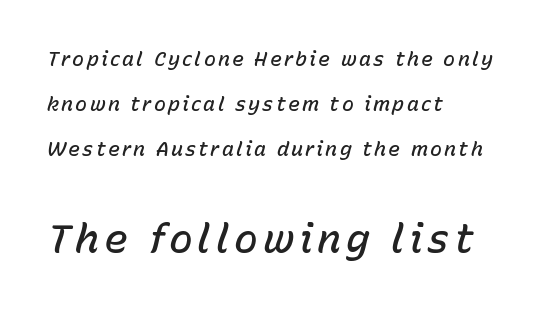
Q: Is the text bold? A: Semi-bold.
Q: Is the text italic (slanted)? A: Yes, it leans right by about 15 degrees.
Q: Is the text underlined? A: No.
Q: How is the paragraph aligned? A: Left-aligned.
Q: Is the spacing between lines tight, normal or loose? A: Loose.
Q: Which block of text is set in a larger size, the first (top) or the second (bottom)? A: The second (bottom) one.
Q: Width (condensed, normal, or wide)? A: Normal.
Q: Stroke contrast? A: Low.
Q: x-height? A: Medium.
Q: Monospaced? A: No.
